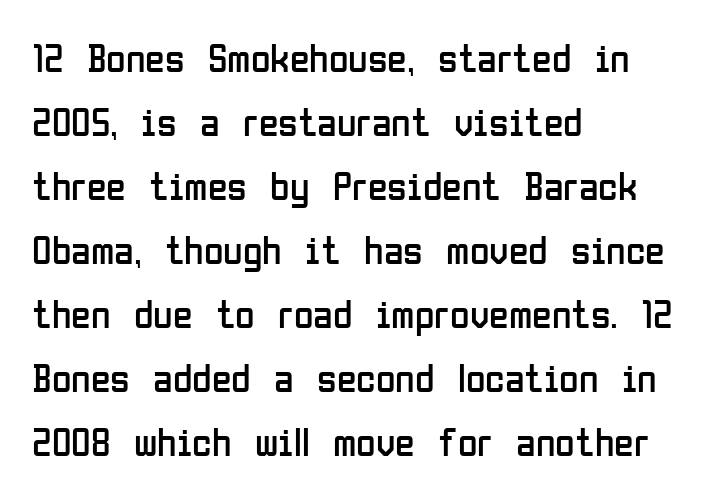
Q: Is the text bold? A: No.
Q: Is the text italic (slanted)? A: No, it is upright.
Q: Is the typeface a serif or a sans-serif typeface? A: Sans-serif.
Q: Is the text underlined? A: No.
Q: How is the paragraph aligned? A: Left-aligned.
Q: Is the spacing between letters normal or unusually wide? A: Normal.
Q: Is the spacing between lines tight, normal or loose? A: Normal.
Q: Width (condensed, normal, or wide)? A: Condensed.
Q: Stroke contrast? A: Low.
Q: x-height? A: Medium.
Q: Monospaced? A: No.
